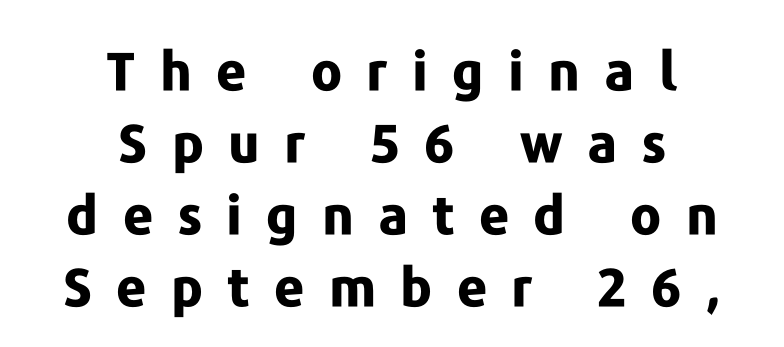
Q: Is the text bold? A: Yes.
Q: Is the text italic (slanted)? A: No, it is upright.
Q: Is the typeface a serif or a sans-serif typeface? A: Sans-serif.
Q: Is the text underlined? A: No.
Q: How is the paragraph aligned? A: Centered.
Q: Is the spacing between letters normal or unusually wide? A: Unusually wide.
Q: Is the spacing between lines tight, normal or loose? A: Normal.
Q: Width (condensed, normal, or wide)? A: Normal.
Q: Stroke contrast? A: Low.
Q: x-height? A: Medium.
Q: Monospaced? A: No.
